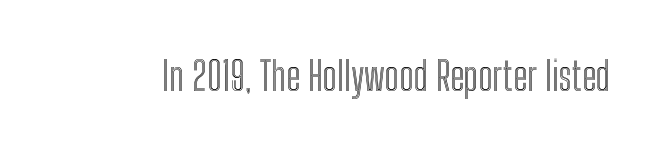
Between one letter and the next there's only the usual sliver of space. The space beneath each line is pristine and unruled. Looks like regular typesetting: each glyph gets only the width it needs. It's the straight-up-and-down kind of type.
